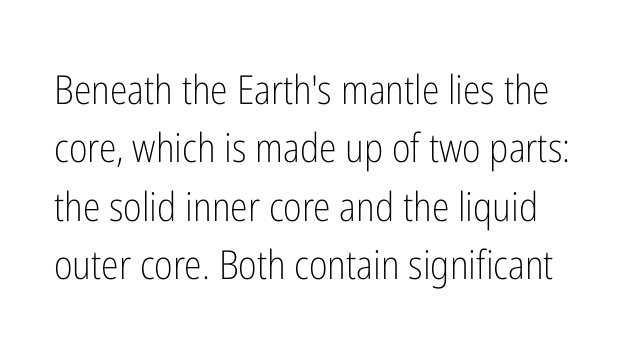
{"serif": "no", "italic": "no", "bold": "no", "weight": "light", "width": "condensed", "stroke_contrast": "low", "x_height": "medium", "monospaced": "no", "underline": "no", "line_spacing": "normal", "line_spacing_ratio": 1.46, "letter_spacing": "normal", "letter_spacing_em": 0.0, "glyph_px": 40}
